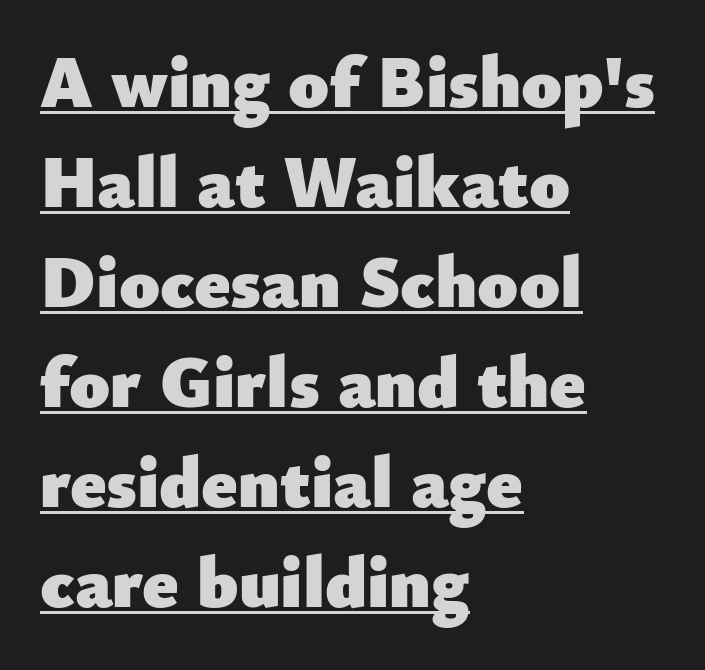
Quick note: interline space is typical. In terms of weight, the rendering is a true, heavy bold. Observe the ordinary spacing: letters are neighbours, not strangers. Leftover space on each line is placed entirely after the last word.
